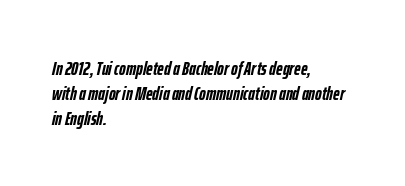
Q: Is the text bold? A: Yes.
Q: Is the text italic (slanted)? A: Yes, it leans right by about 12 degrees.
Q: Is the text underlined? A: No.
Q: How is the paragraph aligned? A: Left-aligned.
Q: Is the spacing between letters normal or unusually wide? A: Normal.
Q: Is the spacing between lines tight, normal or loose? A: Normal.
